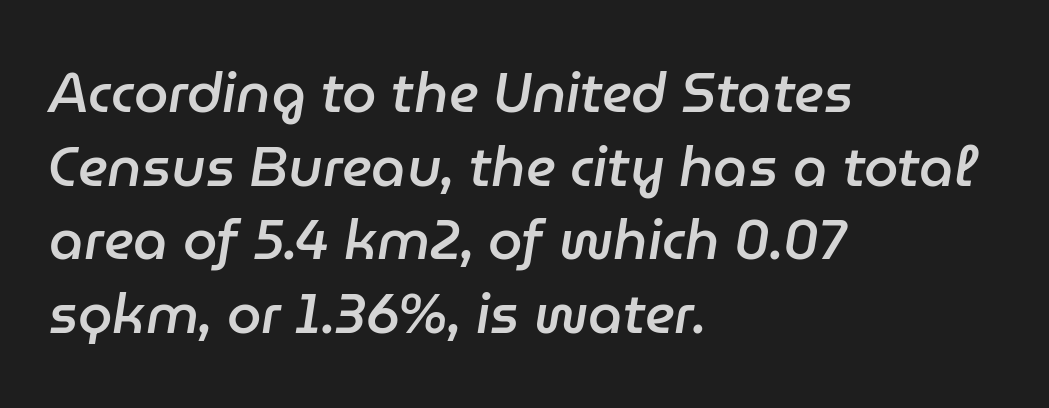
The image shows 55 px semibold type, italic (leaning right); set left-aligned, normal line spacing (1.34x), normal letter spacing, not underlined; low stroke contrast and a medium x-height.
